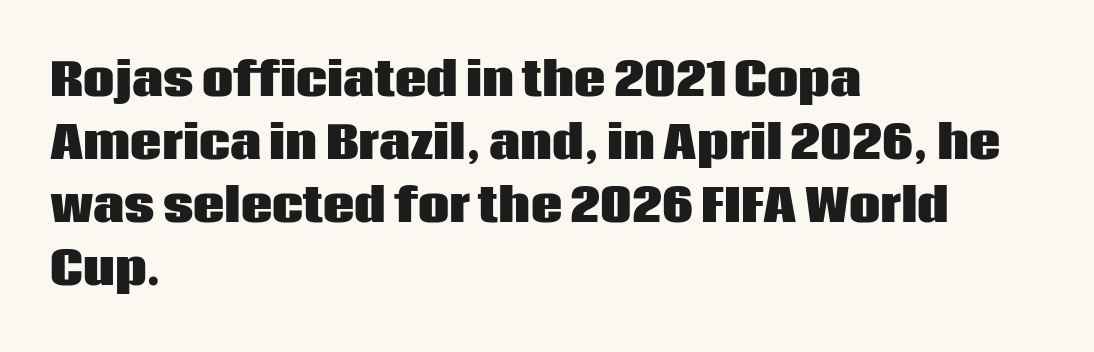
Q: Is the text bold? A: Yes.
Q: Is the text italic (slanted)? A: No, it is upright.
Q: Is the typeface a serif or a sans-serif typeface? A: Sans-serif.
Q: Is the text underlined? A: No.
Q: How is the paragraph aligned? A: Left-aligned.
Q: Is the spacing between letters normal or unusually wide? A: Normal.
Q: Is the spacing between lines tight, normal or loose? A: Normal.
Q: Width (condensed, normal, or wide)? A: Normal.
Q: Stroke contrast? A: Low.
Q: x-height? A: Large.
Q: Monospaced? A: No.
